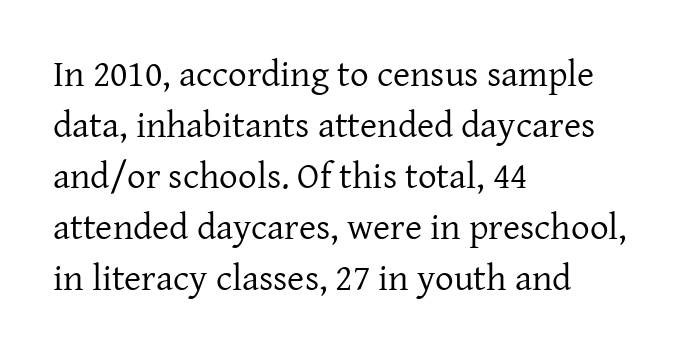
{"serif": "yes", "italic": "no", "bold": "no", "weight": "regular", "width": "normal", "stroke_contrast": "low", "x_height": "medium", "monospaced": "no", "underline": "no", "align": "left", "line_spacing": "normal", "line_spacing_ratio": 1.38, "letter_spacing": "normal", "letter_spacing_em": 0.0, "glyph_px": 37}
